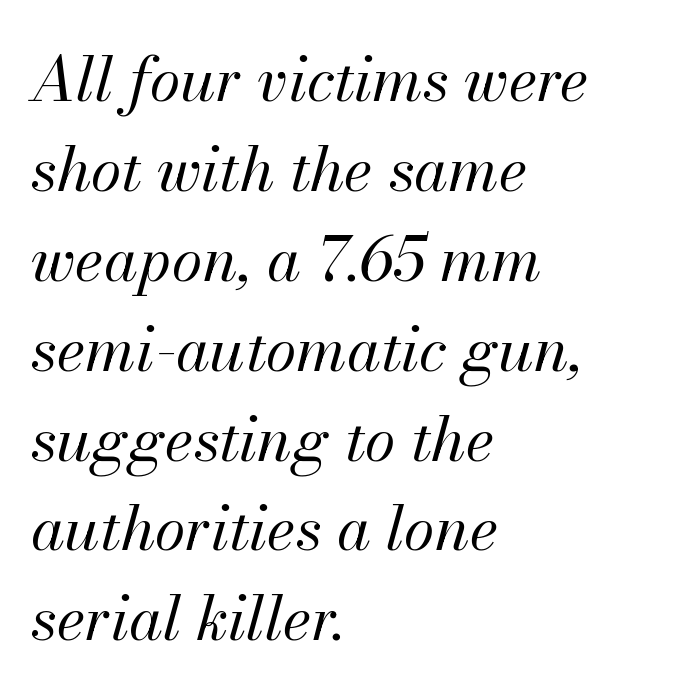
Q: Is the text bold? A: No.
Q: Is the text italic (slanted)? A: Yes, it leans right by about 13 degrees.
Q: Is the text underlined? A: No.
Q: How is the paragraph aligned? A: Left-aligned.
Q: Is the spacing between letters normal or unusually wide? A: Normal.
Q: Is the spacing between lines tight, normal or loose? A: Normal.
Q: Width (condensed, normal, or wide)? A: Normal.
Q: Stroke contrast? A: Medium.
Q: x-height? A: Small.
Q: Monospaced? A: No.
